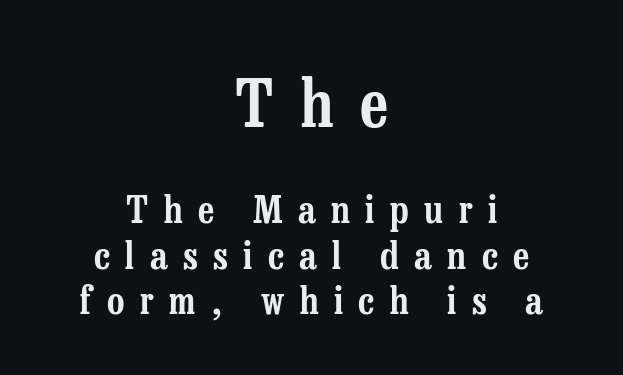
Q: Is the text italic (slanted)? A: No, it is upright.
Q: Is the typeface a serif or a sans-serif typeface? A: Serif.
Q: Is the text underlined? A: No.
Q: How is the paragraph aligned? A: Centered.
Q: Is the spacing between letters normal or unusually wide? A: Unusually wide.
Q: Which block of text is set in a larger size, the first (top) or the second (bottom)? A: The first (top) one.
Q: Width (condensed, normal, or wide)? A: Condensed.
Q: Stroke contrast? A: Low.
Q: x-height? A: Medium.
Q: Monospaced? A: No.
